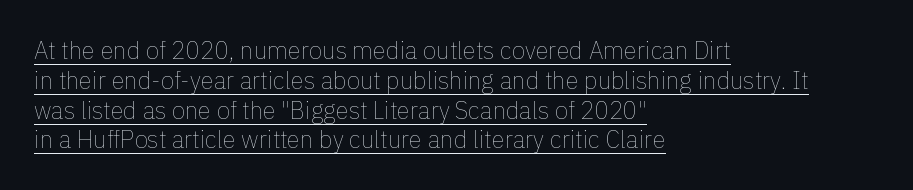
{"italic": "no", "bold": "no", "underline": "yes", "align": "left", "line_spacing_ratio": 1.24, "letter_spacing": "normal", "letter_spacing_em": 0.0, "glyph_px": 24}
